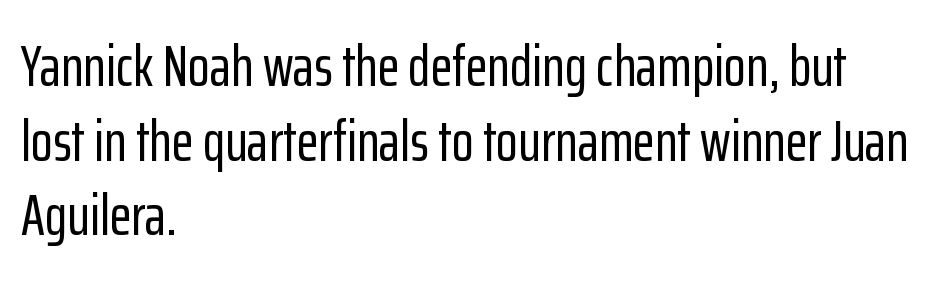
The image shows 57 px condensed sans-serif type, upright; set left-aligned, normal line spacing (1.31x), normal letter spacing, not underlined; low stroke contrast and a medium x-height.
